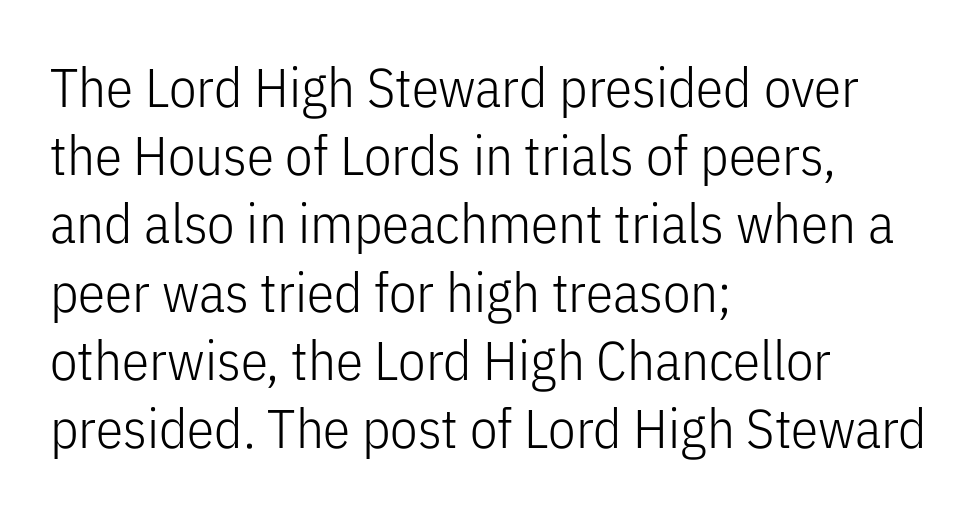
Q: Is the text bold? A: No.
Q: Is the text italic (slanted)? A: No, it is upright.
Q: Is the typeface a serif or a sans-serif typeface? A: Sans-serif.
Q: Is the text underlined? A: No.
Q: How is the paragraph aligned? A: Left-aligned.
Q: Is the spacing between letters normal or unusually wide? A: Normal.
Q: Width (condensed, normal, or wide)? A: Condensed.
Q: Stroke contrast? A: Low.
Q: x-height? A: Medium.
Q: Monospaced? A: No.
